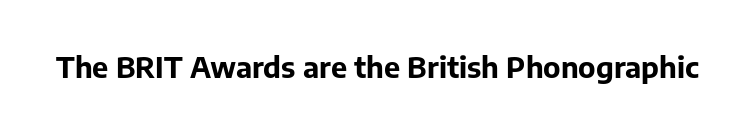
{"serif": "no", "italic": "no", "bold": "yes", "weight": "bold", "width": "normal", "stroke_contrast": "low", "x_height": "medium", "monospaced": "no", "underline": "no", "letter_spacing": "normal", "letter_spacing_em": 0.0, "glyph_px": 29}
